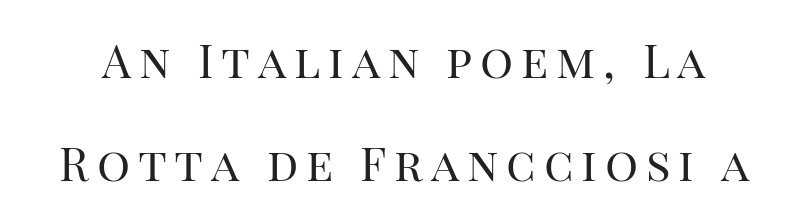
Stem width sits at or under what a default text font uses. The designer went with a serif here, giving each stem small feet. Every stem runs plumb, perpendicular to the baseline. Has an underline been added? It has not. The rendering uses a large line-height, opening up the rows.
